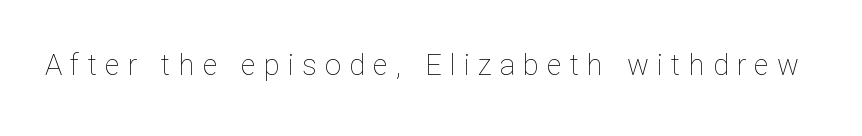
{"italic": "no", "bold": "no", "weight": "thin", "width": "normal", "stroke_contrast": "low", "x_height": "medium", "monospaced": "no", "underline": "no", "letter_spacing": "wide", "letter_spacing_em": 0.28, "glyph_px": 29}
